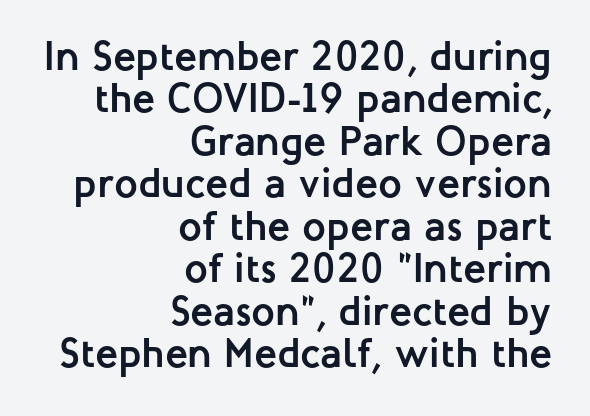
Q: Is the text bold? A: Yes.
Q: Is the text italic (slanted)? A: No, it is upright.
Q: Is the typeface a serif or a sans-serif typeface? A: Sans-serif.
Q: Is the text underlined? A: No.
Q: How is the paragraph aligned? A: Right-aligned.
Q: Is the spacing between letters normal or unusually wide? A: Normal.
Q: Is the spacing between lines tight, normal or loose? A: Tight.
Q: Width (condensed, normal, or wide)? A: Normal.
Q: Stroke contrast? A: Low.
Q: x-height? A: Medium.
Q: Monospaced? A: No.
